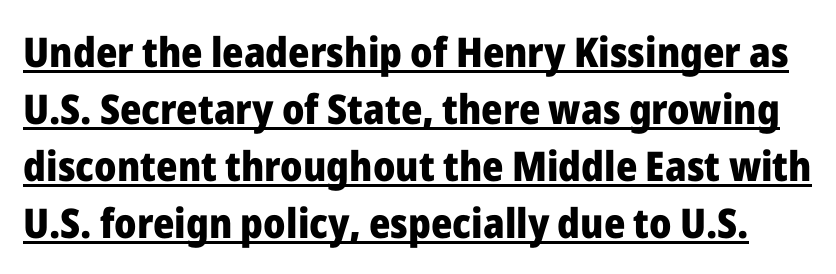
These lines are composed in type without serifs. A continuous stroke trails under the words, as in a hyperlink. The passage shown has conventional tracking throughout. This block has exactly the height ordinary leading produces. You could not count columns in this text — the font is proportionally spaced.
